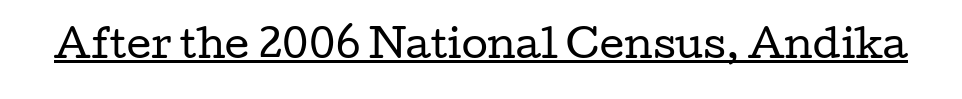
The designer went with a serif here, giving each stem small feet. This rendering leaves character spacing at its baseline value. Character widths vary here, with narrow letters taking less room than wide ones. Designer's note — italics off, roman on. Has an underline been added? It has.
